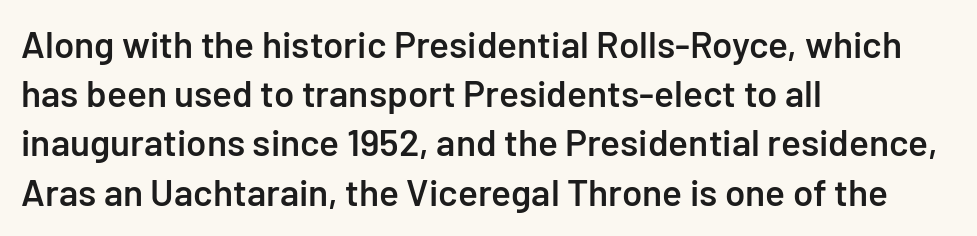
The image shows 37 px semibold sans-serif type, upright; set left-aligned, normal line spacing (1.33x), normal letter spacing, not underlined; low stroke contrast and a medium x-height.
